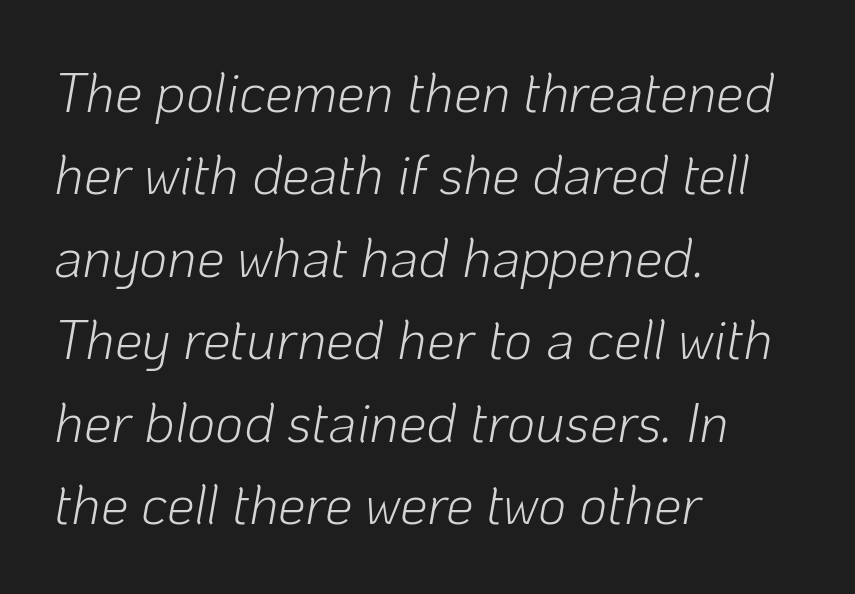
{"italic": "yes", "lean": "right", "slant_degrees": 10, "bold": "no", "weight": "light", "width": "normal", "stroke_contrast": "low", "x_height": "medium", "monospaced": "no", "underline": "no", "align": "left", "line_spacing": "normal", "line_spacing_ratio": 1.5, "letter_spacing": "normal", "letter_spacing_em": 0.0, "glyph_px": 55}
